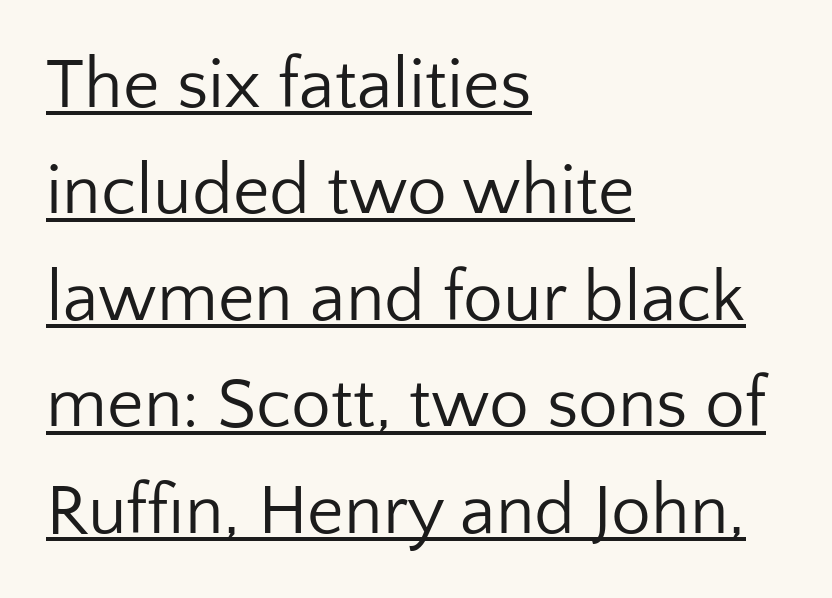
The typeface chosen for these lines omits serifs. Characters follow at the spacing the type designer built in. The string is rendered with underlining switched on. The weight tops out at a normal text grade.
